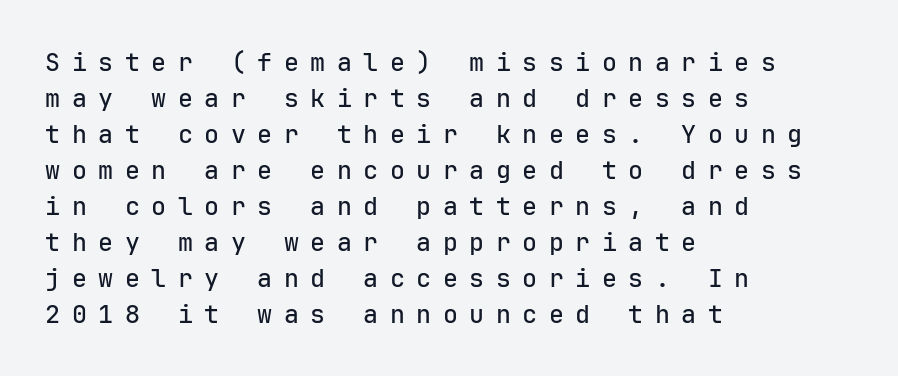
How are the letters spaced? Widely, with obvious added tracking. A classic flush-left, rag-right setting is used for this passage. The rows are spaced the way most documents space them. Descenders are the only things crossing below the line.
